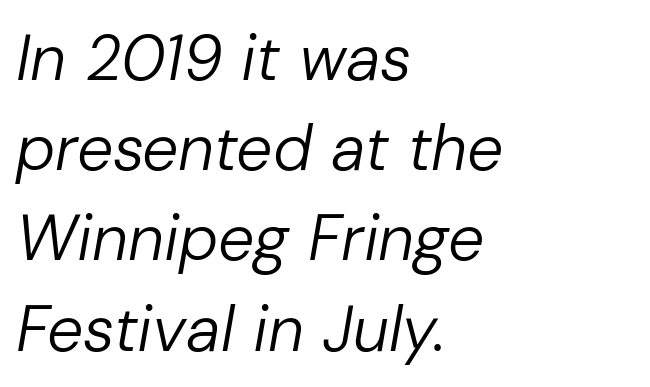
The image shows 64 px regular-weight type, italic (leaning right); set left-aligned, normal line spacing (1.41x), normal letter spacing, not underlined; low stroke contrast and a medium x-height.
